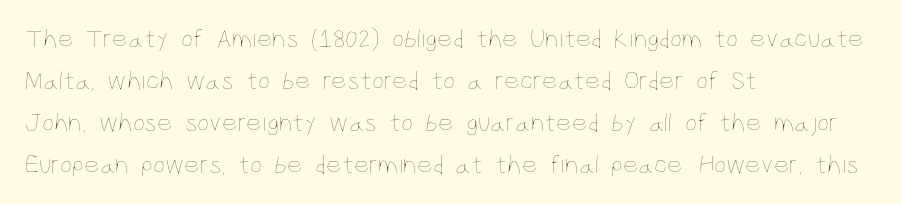
{"italic": "no", "bold": "no", "underline": "no", "align": "left", "line_spacing": "normal", "line_spacing_ratio": 1.55, "letter_spacing": "normal", "letter_spacing_em": 0.0, "glyph_px": 27}
